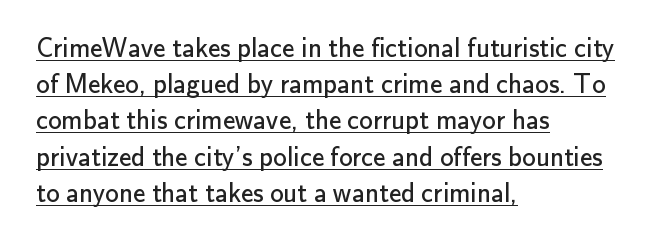
A classic flush-left, rag-right setting is used for this passage. A typographer would call this underscored text. The tracking reads as untouched default to a designer's eye. The typography opts for an upright posture over an oblique one. Stroke thickness stays within the range of a standard reading face or lighter.
